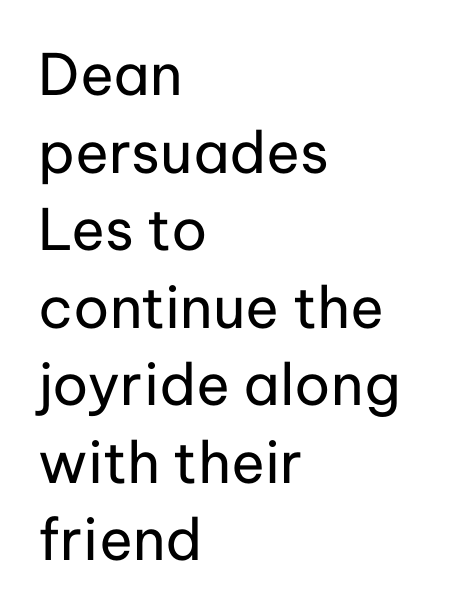
Q: Is the text bold? A: No.
Q: Is the text italic (slanted)? A: No, it is upright.
Q: Is the typeface a serif or a sans-serif typeface? A: Sans-serif.
Q: Is the text underlined? A: No.
Q: How is the paragraph aligned? A: Left-aligned.
Q: Is the spacing between letters normal or unusually wide? A: Normal.
Q: Is the spacing between lines tight, normal or loose? A: Normal.
Q: Width (condensed, normal, or wide)? A: Normal.
Q: Stroke contrast? A: Low.
Q: x-height? A: Medium.
Q: Monospaced? A: No.
